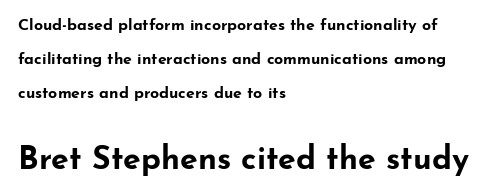
Q: Is the text bold? A: Yes.
Q: Is the text italic (slanted)? A: No, it is upright.
Q: Is the typeface a serif or a sans-serif typeface? A: Sans-serif.
Q: Is the text underlined? A: No.
Q: How is the paragraph aligned? A: Left-aligned.
Q: Is the spacing between letters normal or unusually wide? A: Normal.
Q: Is the spacing between lines tight, normal or loose? A: Loose.
Q: Which block of text is set in a larger size, the first (top) or the second (bottom)? A: The second (bottom) one.
Q: Width (condensed, normal, or wide)? A: Wide.
Q: Stroke contrast? A: Low.
Q: x-height? A: Small.
Q: Monospaced? A: No.
